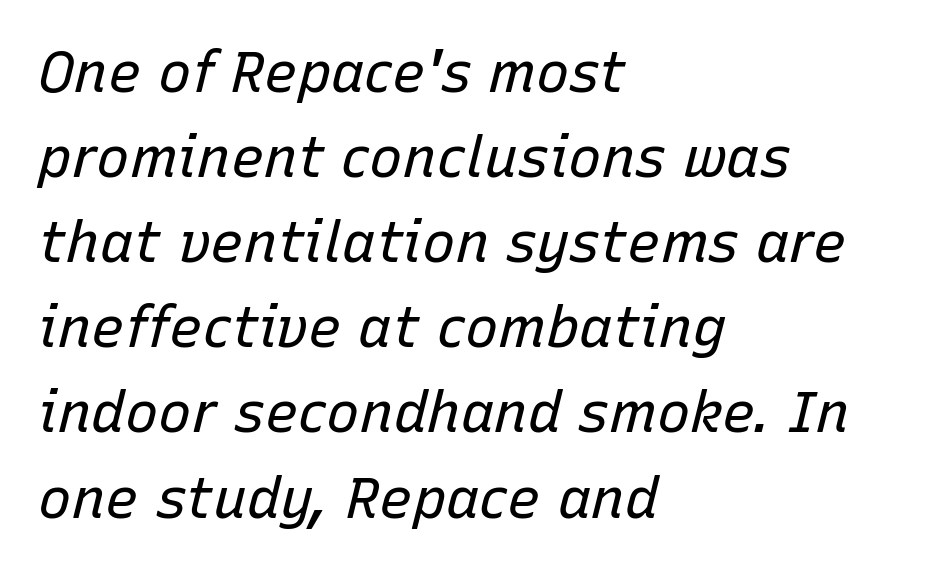
Q: Is the text bold? A: No.
Q: Is the text italic (slanted)? A: Yes, it leans right by about 15 degrees.
Q: Is the text underlined? A: No.
Q: How is the paragraph aligned? A: Left-aligned.
Q: Is the spacing between letters normal or unusually wide? A: Normal.
Q: Is the spacing between lines tight, normal or loose? A: Normal.
Q: Width (condensed, normal, or wide)? A: Normal.
Q: Stroke contrast? A: Low.
Q: x-height? A: Medium.
Q: Monospaced? A: No.
